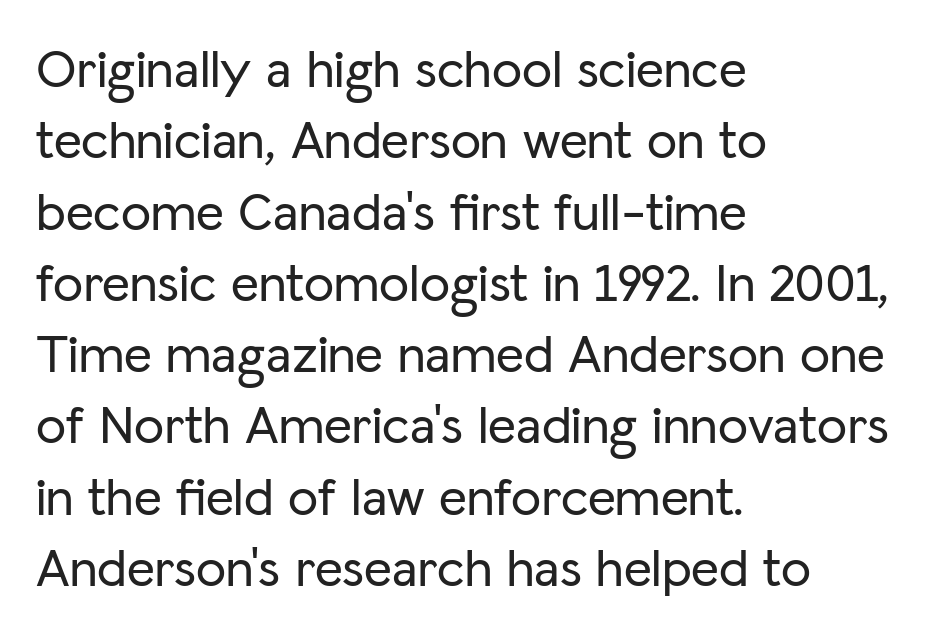
The image shows 54 px sans-serif type, upright; set left-aligned, normal line spacing (1.32x), normal letter spacing, not underlined; low stroke contrast and a medium x-height.
